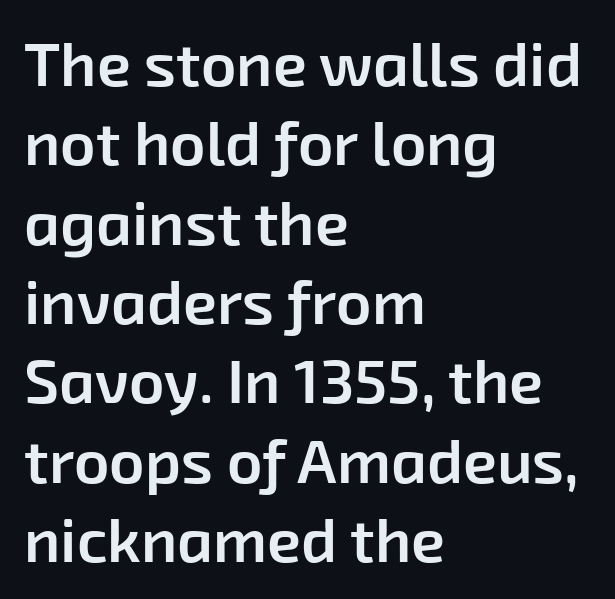
The line-height multiplier appears to be the usual default. Are there feet on the stems? There aren't — it's a sans. Character widths vary here, with narrow letters taking less room than wide ones. The type is set solid horizontally, with unmodified tracking. Where is the straight margin? On the left. As a designer I'd log this as weight 600, semibold.
